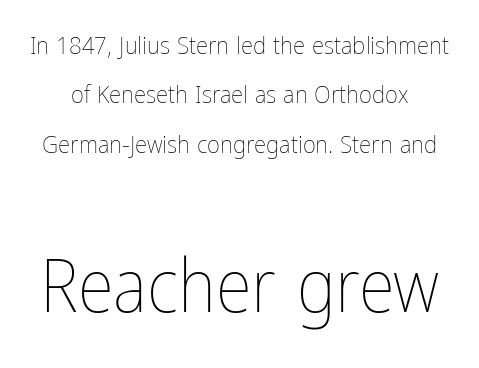
{"italic": "no", "bold": "no", "weight": "thin", "width": "condensed", "stroke_contrast": "low", "x_height": "medium", "monospaced": "no", "underline": "no", "line_spacing": "loose", "line_spacing_ratio": 1.98, "letter_spacing": "normal", "letter_spacing_em": 0.0, "larger_block": "second", "size_ratio": 2.96, "glyph_px": 74}
